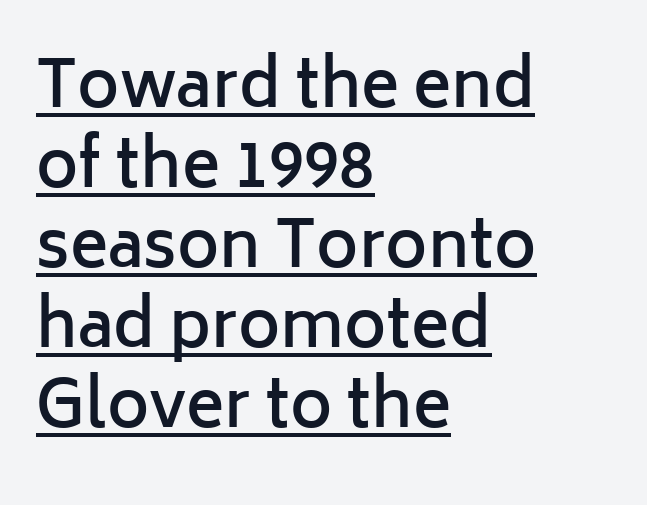
Q: Is the text bold? A: Semi-bold.
Q: Is the text italic (slanted)? A: No, it is upright.
Q: Is the typeface a serif or a sans-serif typeface? A: Sans-serif.
Q: Is the text underlined? A: Yes.
Q: How is the paragraph aligned? A: Left-aligned.
Q: Is the spacing between letters normal or unusually wide? A: Normal.
Q: Is the spacing between lines tight, normal or loose? A: Normal.
Q: Width (condensed, normal, or wide)? A: Normal.
Q: Stroke contrast? A: Low.
Q: x-height? A: Medium.
Q: Monospaced? A: No.
